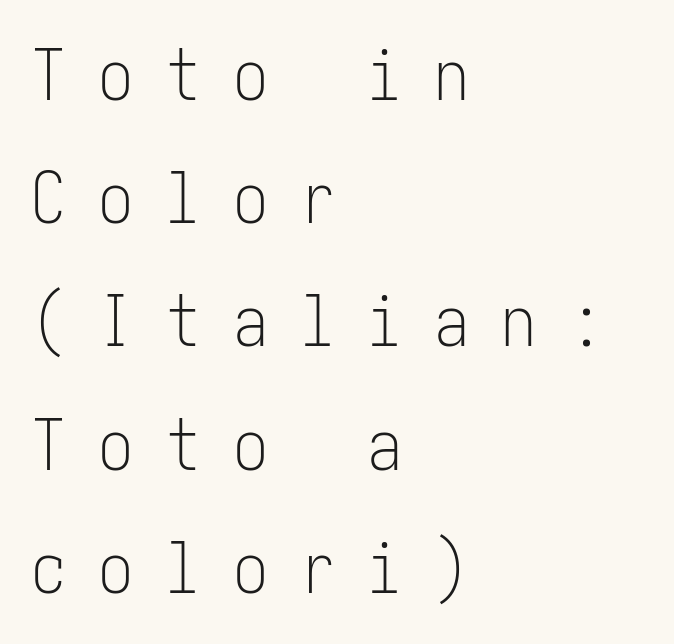
Vertical strokes here are truly vertical. Reading down the block, your eye returns to a fixed left position each line. These lines have a slow, spaced-out rhythm from letter to letter. Each stroke keeps to a modest, everyday thickness or less.
